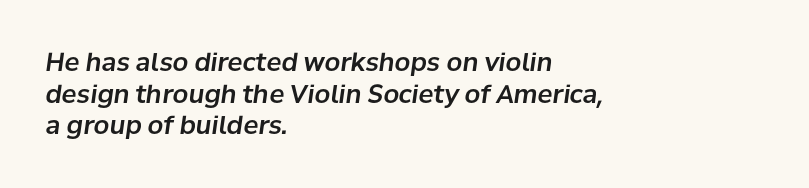
Q: Is the text italic (slanted)? A: Yes, it leans right by about 8 degrees.
Q: Is the text underlined? A: No.
Q: How is the paragraph aligned? A: Left-aligned.
Q: Is the spacing between letters normal or unusually wide? A: Normal.
Q: Is the spacing between lines tight, normal or loose? A: Normal.
